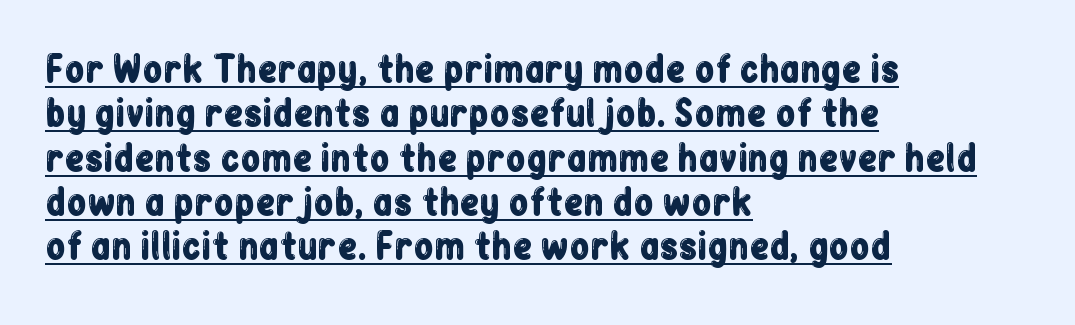
Q: Is the text italic (slanted)? A: No, it is upright.
Q: Is the typeface a serif or a sans-serif typeface? A: Sans-serif.
Q: Is the text underlined? A: Yes.
Q: How is the paragraph aligned? A: Left-aligned.
Q: Is the spacing between letters normal or unusually wide? A: Normal.
Q: Width (condensed, normal, or wide)? A: Condensed.
Q: Stroke contrast? A: Low.
Q: x-height? A: Medium.
Q: Monospaced? A: No.
